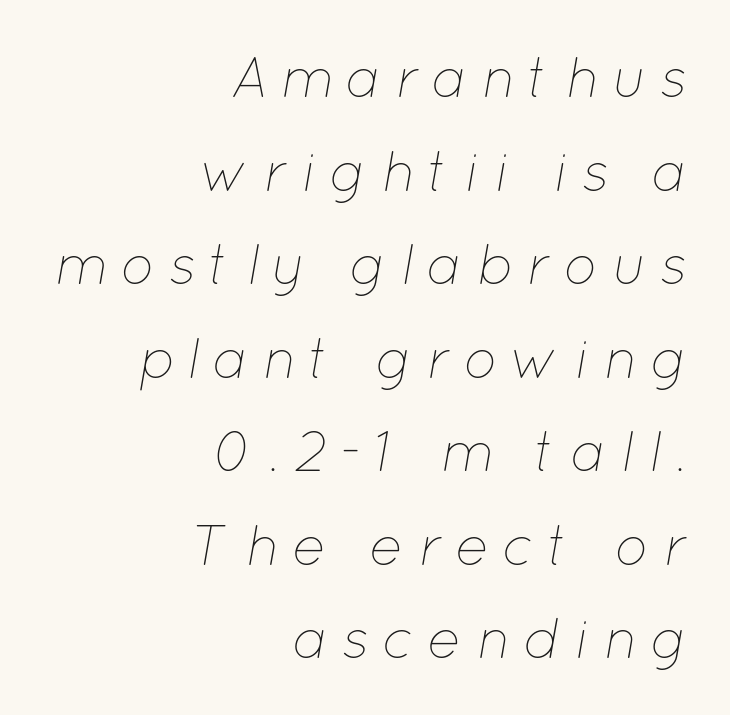
The image shows 56 px thin type, italic (leaning right); set right-aligned, normal line spacing (1.67x), unusually wide letter spacing (+0.24 em), not underlined; low stroke contrast and a medium x-height.
